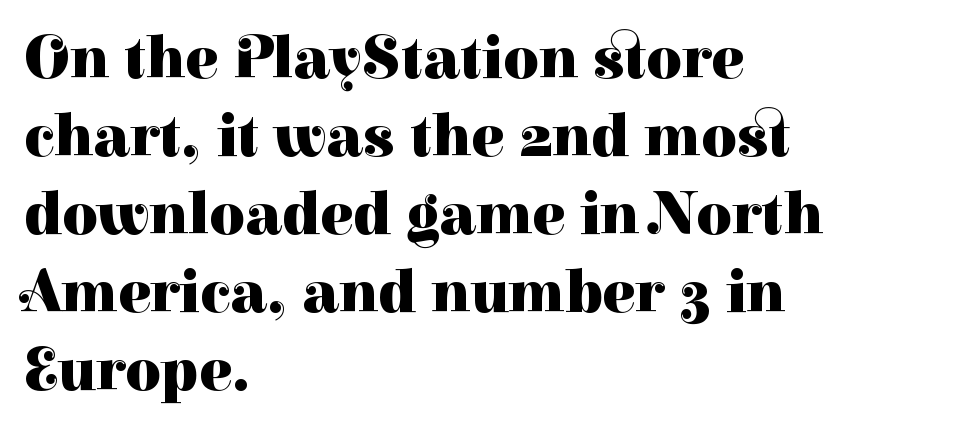
{"serif": "yes", "italic": "no", "bold": "yes", "weight": "heavy", "width": "normal", "stroke_contrast": "high", "x_height": "medium", "monospaced": "no", "underline": "no", "align": "left", "line_spacing": "normal", "line_spacing_ratio": 1.28, "letter_spacing": "normal", "letter_spacing_em": 0.0, "glyph_px": 61}
